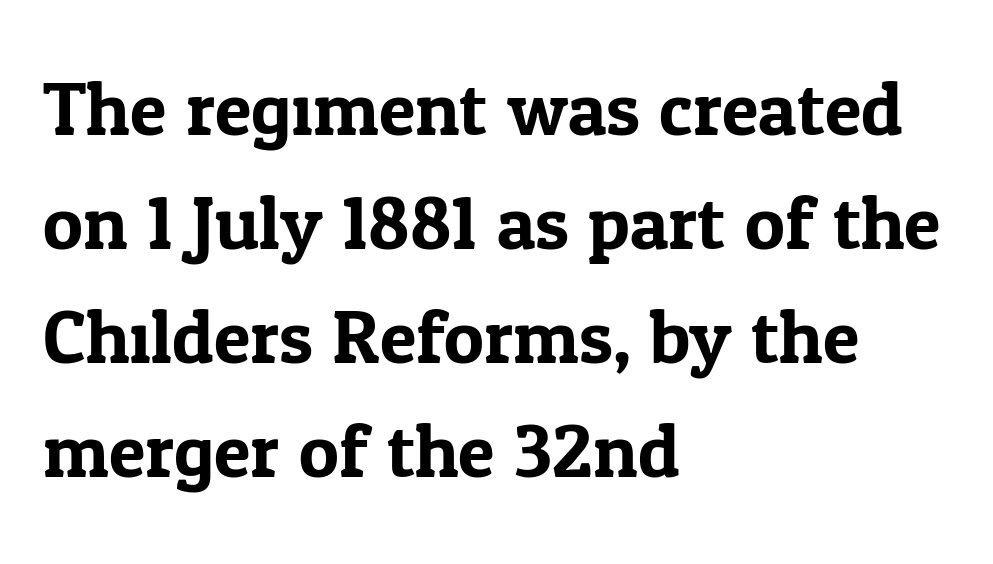
The image shows 75 px serif type, upright; set left-aligned, normal line spacing (1.52x), normal letter spacing, not underlined; low stroke contrast and a medium x-height.
